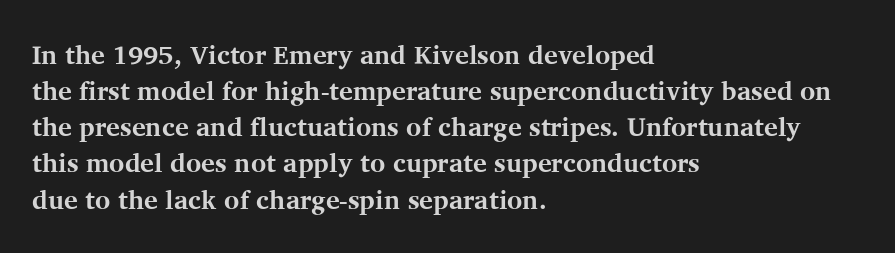
{"italic": "no", "bold": "yes", "underline": "no", "align": "left", "line_spacing": "normal", "line_spacing_ratio": 1.39, "letter_spacing": "normal", "letter_spacing_em": 0.0, "glyph_px": 26}
